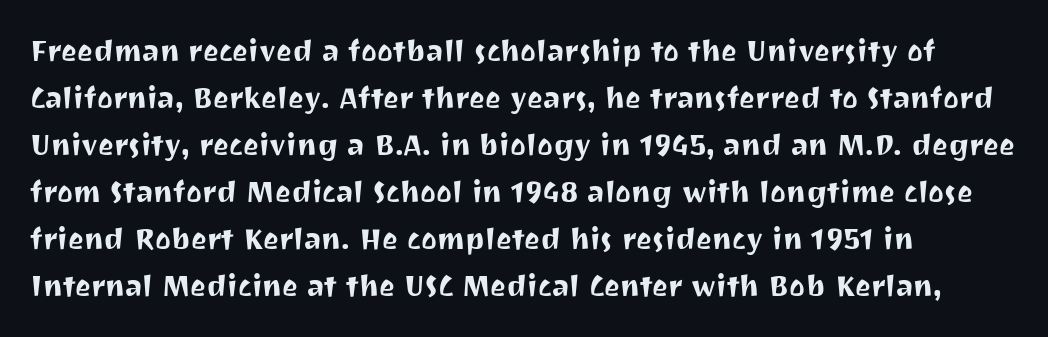
Does the type have serifs? No, each stem ends abruptly. Each letter keeps its own natural width here, so spacing adapts to shape. The passage shown stacks its lines at a standard gap. Compared with a centered layout, this one pins lines to the left instead. The axis of the letterforms is exactly vertical.
